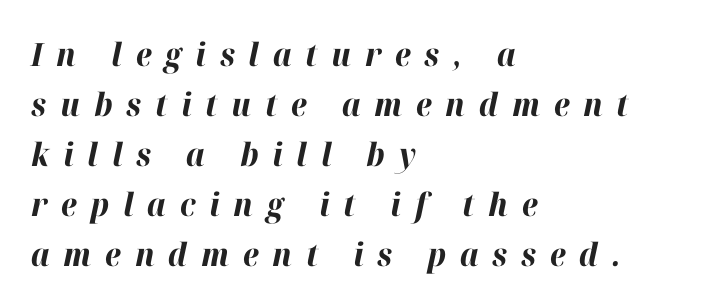
The image shows 32 px bold type, italic (leaning right); set left-aligned, normal line spacing (1.56x), unusually wide letter spacing (+0.43 em), not underlined; high stroke contrast and a medium x-height.
